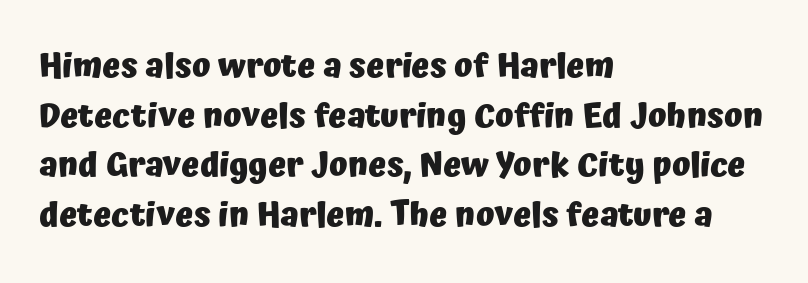
The characters display no serif detailing; their extremities are plain. Do the characters align in a grid? No, the font is proportional. If you measured baseline to baseline, you'd find a middling distance. Underlining? Definitely not there. Characters follow at the spacing the type designer built in. In CSS terms this would be text-align: left.
